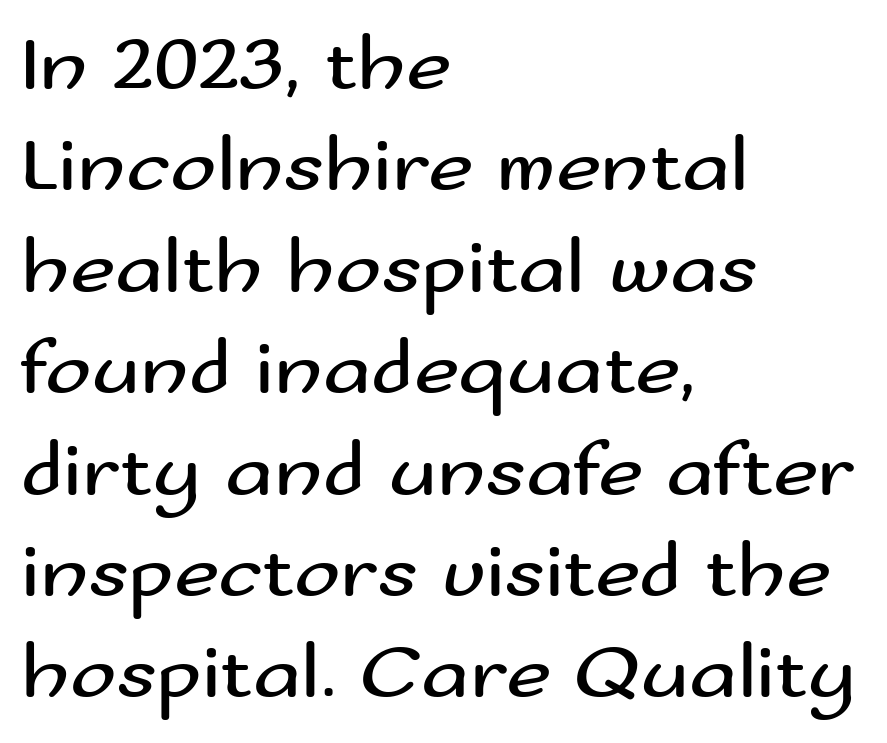
Leading matches the norm, producing a regular column. Alignment: flush left. Words appear dense and cohesive because spacing is normal. The axis of the letterforms is exactly vertical.
